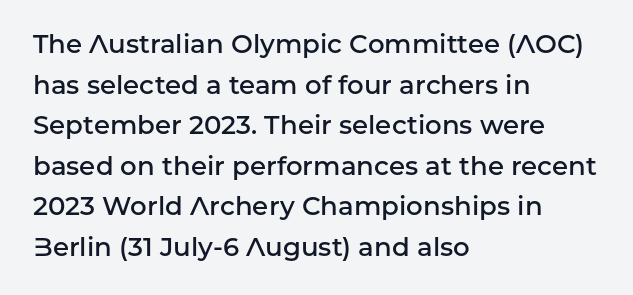
Q: Is the text bold? A: Semi-bold.
Q: Is the text italic (slanted)? A: No, it is upright.
Q: Is the text underlined? A: No.
Q: How is the paragraph aligned? A: Left-aligned.
Q: Is the spacing between letters normal or unusually wide? A: Normal.
Q: Is the spacing between lines tight, normal or loose? A: Normal.
